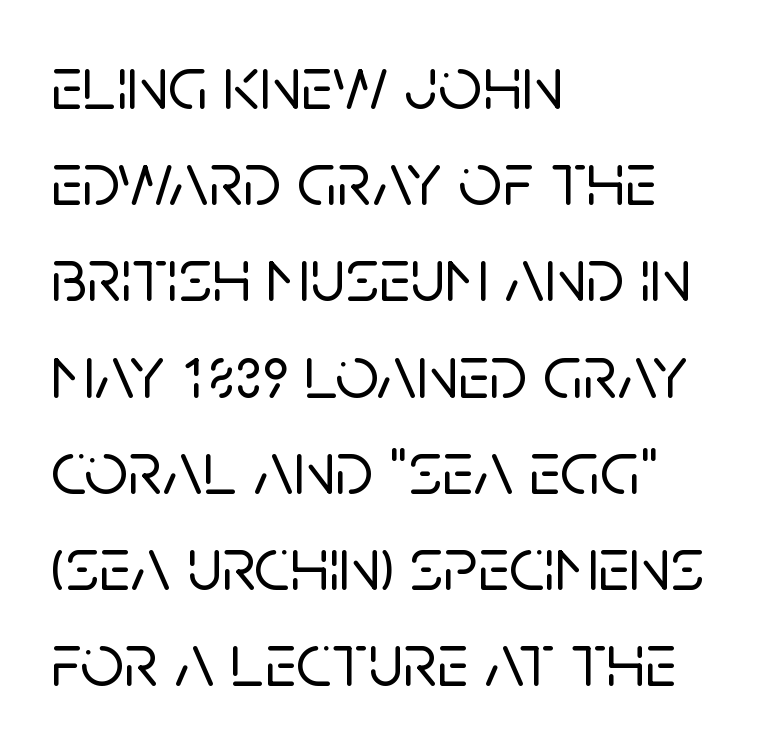
{"serif": "no", "italic": "no", "width": "normal", "stroke_contrast": "low", "x_height": "large", "monospaced": "no", "underline": "no", "align": "left", "line_spacing": "normal", "line_spacing_ratio": 1.25, "letter_spacing": "normal", "letter_spacing_em": 0.0, "glyph_px": 77}
